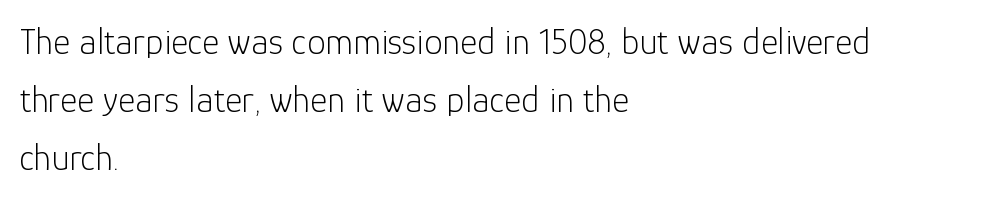
Every stem runs plumb, perpendicular to the baseline. Short note: letters normally spaced. Typeset ragged right — the left edge is the straight one. What's the leading like? Ordinary, nothing unusual. A quiet, ordinary-to-light weight characterises the typeface.
